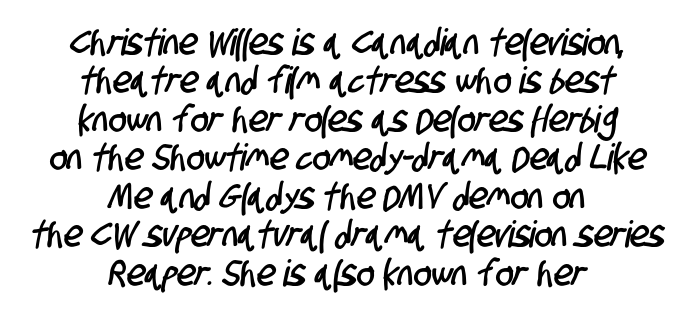
The string is rendered with underlining switched off. Is this a sans? Yes — the strokes have no serifs. Do the characters align in a grid? No, the font is proportional. Both edges are ragged and mirror each other, which tells us the setting is centered.
